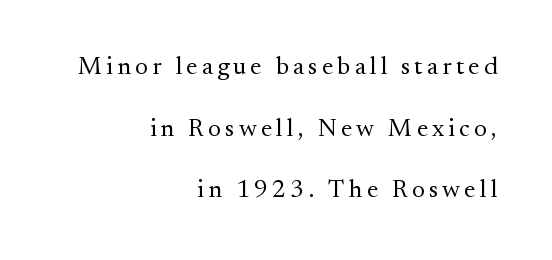
The image shows 25 px text type, upright; set right-aligned, loose line spacing (2.47x), not underlined.
